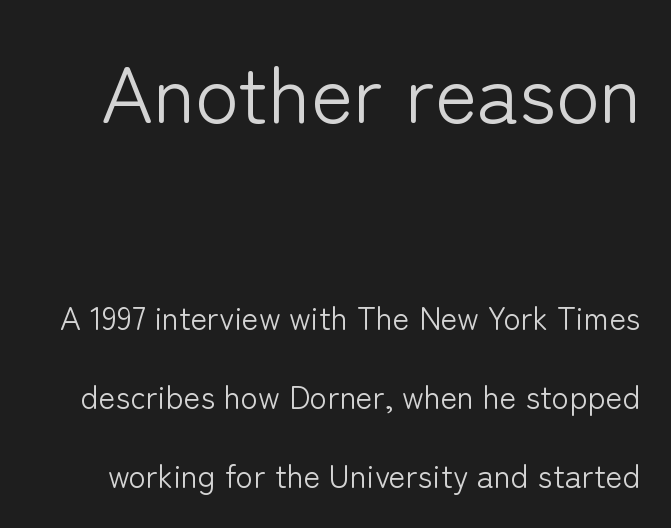
Q: Is the text bold? A: No.
Q: Is the text italic (slanted)? A: No, it is upright.
Q: Is the typeface a serif or a sans-serif typeface? A: Sans-serif.
Q: Is the text underlined? A: No.
Q: Is the spacing between letters normal or unusually wide? A: Normal.
Q: Is the spacing between lines tight, normal or loose? A: Loose.
Q: Which block of text is set in a larger size, the first (top) or the second (bottom)? A: The first (top) one.
Q: Width (condensed, normal, or wide)? A: Normal.
Q: Stroke contrast? A: Low.
Q: x-height? A: Medium.
Q: Monospaced? A: No.
